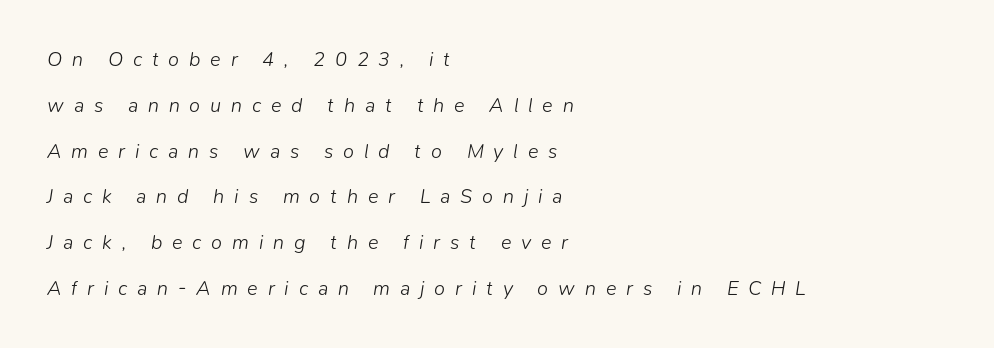
{"italic": "yes", "lean": "right", "slant_degrees": 9, "bold": "no", "underline": "no", "align": "left", "line_spacing": "loose", "line_spacing_ratio": 2.29, "letter_spacing": "wide", "letter_spacing_em": 0.49, "glyph_px": 20}
